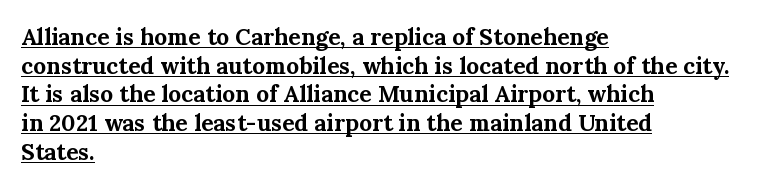
A student would call this left alignment; a typographer would say flush left, rag right. Strokes here are thick enough to call this a true bold. A normal amount of white space separates one row of letters from the next. The passage shown has conventional tracking throughout. In terms of posture, this sample is upright.
